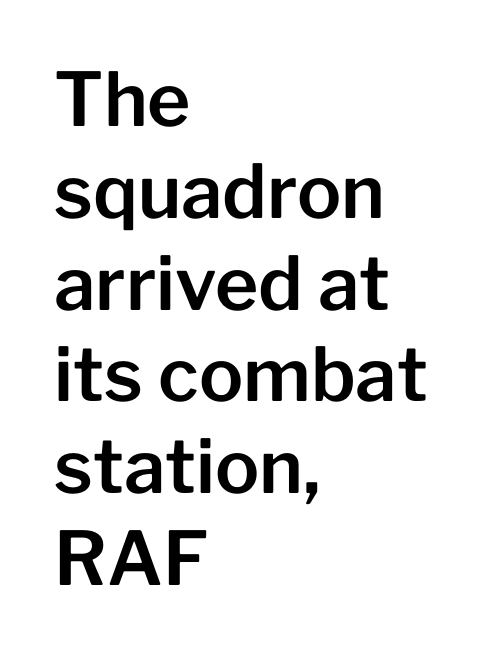
{"serif": "no", "italic": "no", "width": "normal", "stroke_contrast": "low", "x_height": "medium", "monospaced": "no", "underline": "no", "align": "left", "line_spacing_ratio": 1.24, "letter_spacing": "normal", "letter_spacing_em": 0.0, "glyph_px": 74}
